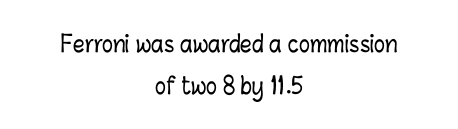
The image shows 23 px text type, upright; set centered, line spacing 1.81x, normal letter spacing, not underlined.
